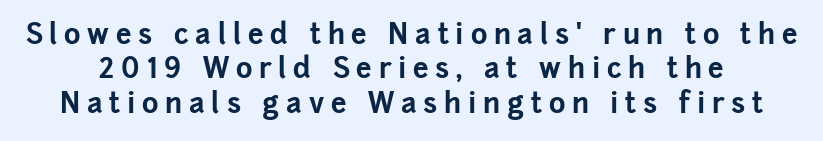
{"serif": "no", "italic": "no", "bold": "yes", "weight": "bold", "width": "normal", "stroke_contrast": "low", "x_height": "medium", "monospaced": "no", "underline": "no", "line_spacing_ratio": 1.23, "letter_spacing": "wide", "letter_spacing_em": 0.24, "glyph_px": 28}
